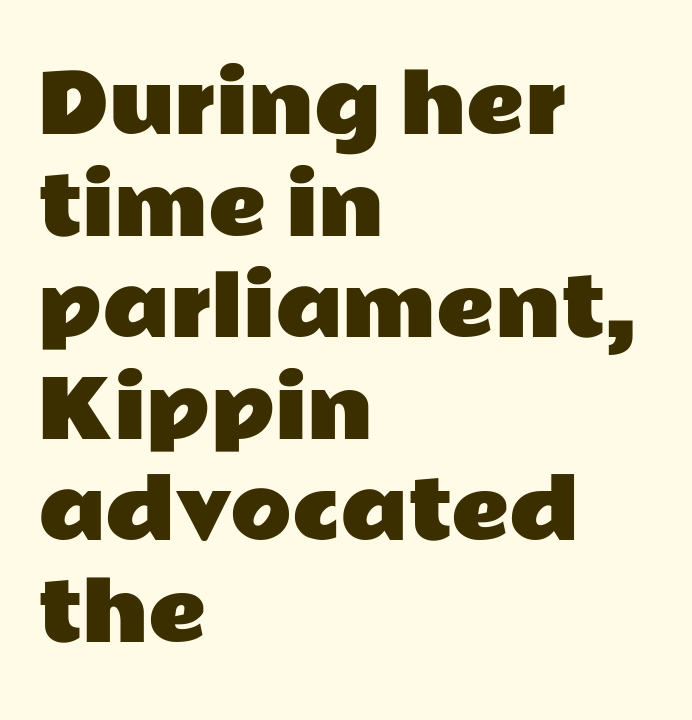
Q: Is the text italic (slanted)? A: No, it is upright.
Q: Is the typeface a serif or a sans-serif typeface? A: Sans-serif.
Q: Is the text underlined? A: No.
Q: How is the paragraph aligned? A: Left-aligned.
Q: Is the spacing between letters normal or unusually wide? A: Normal.
Q: Is the spacing between lines tight, normal or loose? A: Normal.
Q: Width (condensed, normal, or wide)? A: Wide.
Q: Stroke contrast? A: Low.
Q: x-height? A: Medium.
Q: Monospaced? A: No.
